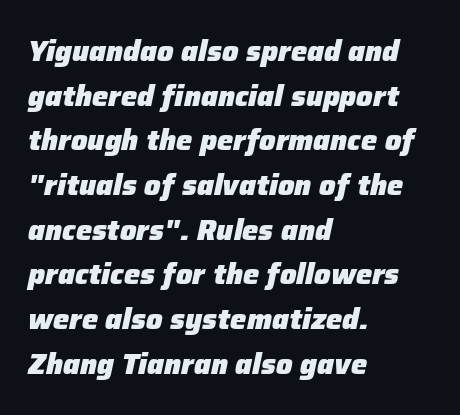
Q: Is the text bold? A: Yes.
Q: Is the text italic (slanted)? A: Yes, it leans right by about 12 degrees.
Q: Is the text underlined? A: No.
Q: How is the paragraph aligned? A: Left-aligned.
Q: Is the spacing between letters normal or unusually wide? A: Normal.
Q: Is the spacing between lines tight, normal or loose? A: Normal.
Q: Width (condensed, normal, or wide)? A: Normal.
Q: Stroke contrast? A: Low.
Q: x-height? A: Medium.
Q: Monospaced? A: No.
